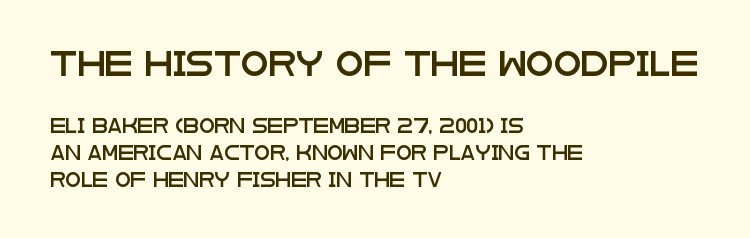
Summary of vertical rhythm: relaxed, with wide interline spacing. Nope, not italic — everything's standing straight. Of the two passages, the one on top uses the larger point size. This rendering leaves character spacing at its baseline value. The foot of each line stays bare and open.
